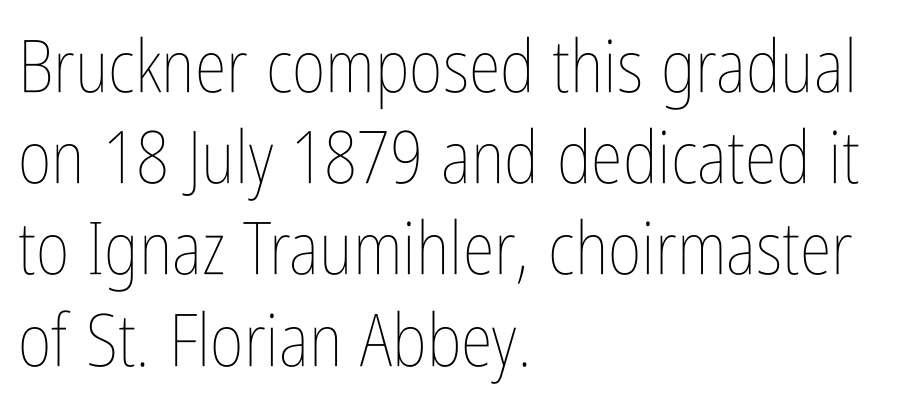
Q: Is the text bold? A: No.
Q: Is the text italic (slanted)? A: No, it is upright.
Q: Is the text underlined? A: No.
Q: How is the paragraph aligned? A: Left-aligned.
Q: Is the spacing between letters normal or unusually wide? A: Normal.
Q: Is the spacing between lines tight, normal or loose? A: Normal.
Q: Width (condensed, normal, or wide)? A: Condensed.
Q: Stroke contrast? A: Low.
Q: x-height? A: Medium.
Q: Monospaced? A: No.
